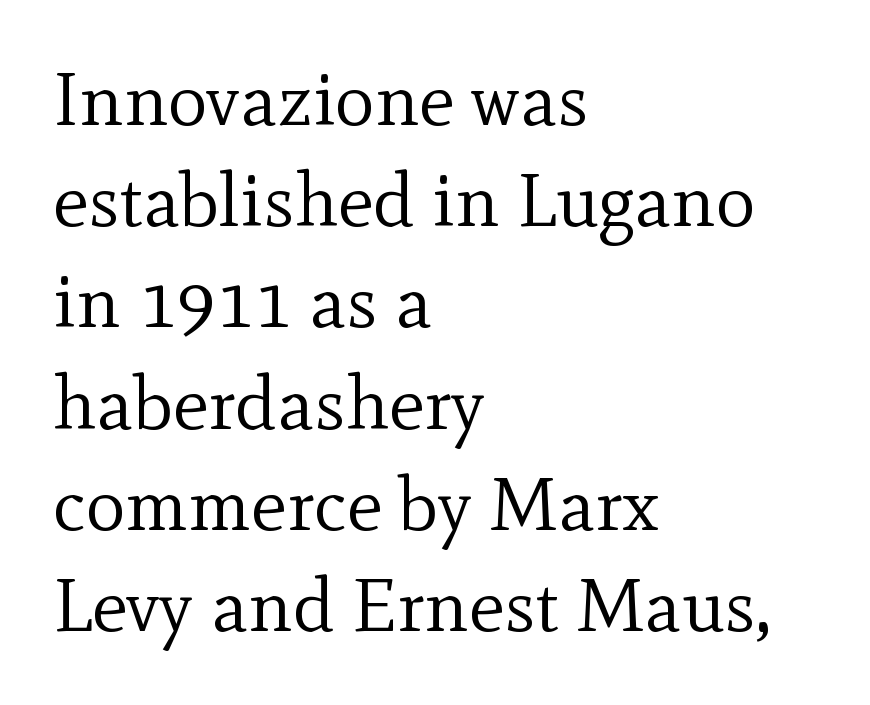
The image shows 75 px regular-weight serif type, upright; set left-aligned, normal line spacing (1.35x), normal letter spacing, not underlined; a small x-height.
